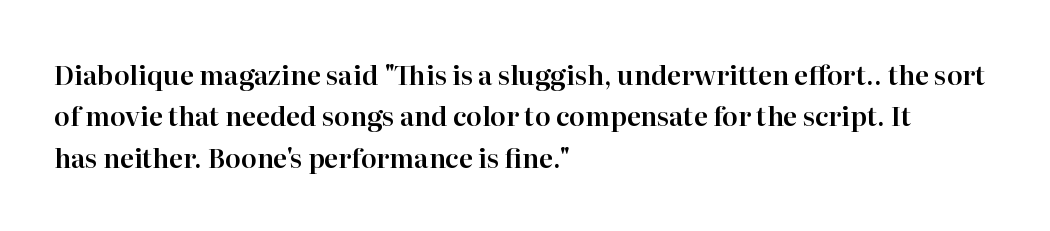
Q: Is the text italic (slanted)? A: No, it is upright.
Q: Is the text underlined? A: No.
Q: How is the paragraph aligned? A: Left-aligned.
Q: Is the spacing between letters normal or unusually wide? A: Normal.
Q: Is the spacing between lines tight, normal or loose? A: Normal.
